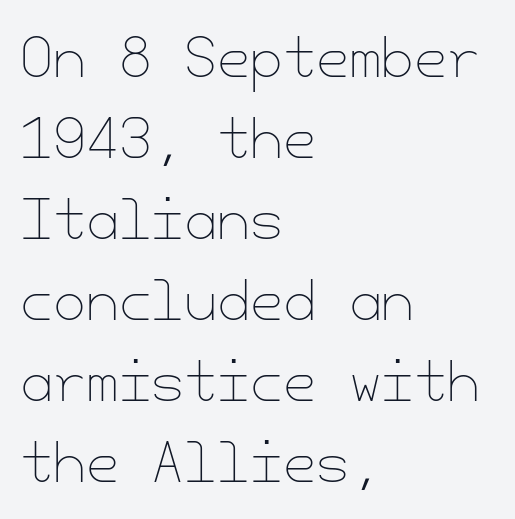
The image shows 53 px thin type, upright; set left-aligned, normal line spacing (1.53x), normal letter spacing, not underlined; low stroke contrast and a small x-height.
